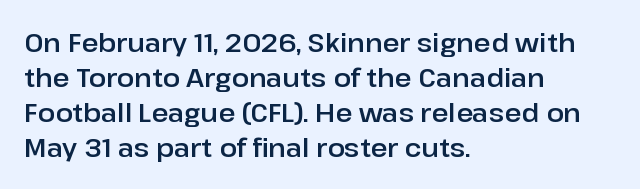
The letters stand straight up with perfectly vertical stems. Anything drawn beneath the words? Only blank space. Vertical spacing — default. Short note: letters normally spaced. Leftover space on each line is placed entirely after the last word.
